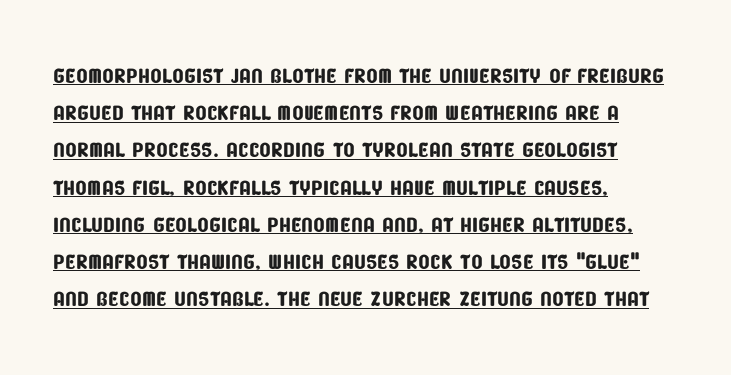
The font family rendered here belongs to the sans-serif group. Is this a fixed-width face? No — the glyphs have proportional, varying widths. Underlining? Definitely there. The letterforms sit shoulder to shoulder at normal distance. Where is the straight margin? On the left.
